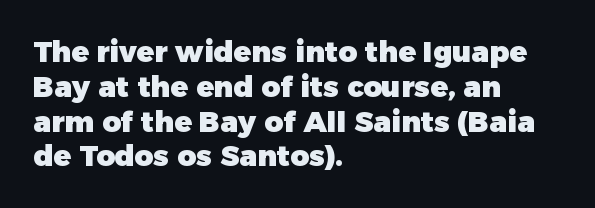
The image shows 29 px heavy sans-serif type, upright; set left-aligned, line spacing 1.2x, normal letter spacing, not underlined; low stroke contrast and a medium x-height.
